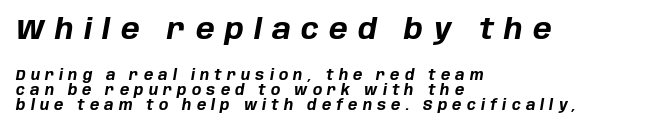
Q: Is the text bold? A: Yes.
Q: Is the text italic (slanted)? A: Yes, it leans right by about 10 degrees.
Q: Is the text underlined? A: No.
Q: How is the paragraph aligned? A: Left-aligned.
Q: Is the spacing between letters normal or unusually wide? A: Unusually wide.
Q: Is the spacing between lines tight, normal or loose? A: Tight.
Q: Which block of text is set in a larger size, the first (top) or the second (bottom)? A: The first (top) one.
Q: Width (condensed, normal, or wide)? A: Normal.
Q: Stroke contrast? A: Low.
Q: x-height? A: Large.
Q: Monospaced? A: No.
